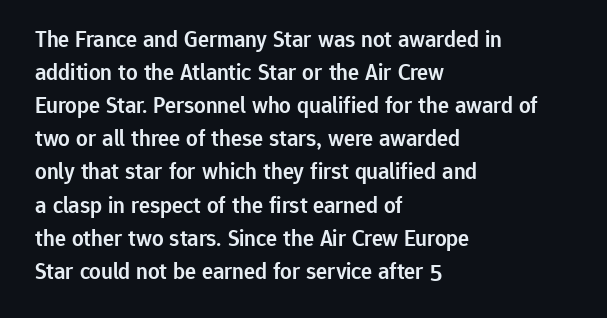
Default kerning and tracking; the words read as compact shapes. Quick note: interline space is typical. This rendering features lettering with no underline. Left-aligned paragraph, ragged on the right. The strokes are fattened partway — semibold, not bold. Italic: no, the glyphs are upright roman.
